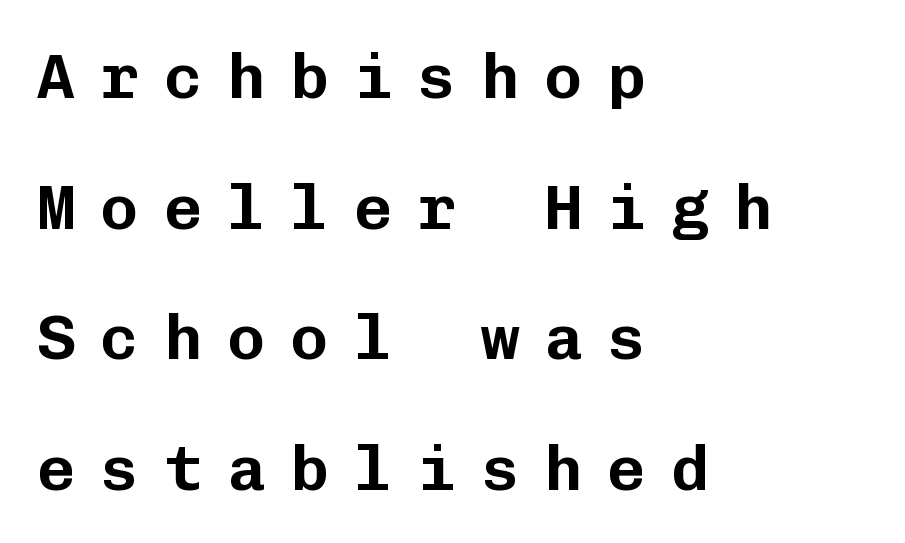
Q: Is the text italic (slanted)? A: No, it is upright.
Q: Is the typeface a serif or a sans-serif typeface? A: Sans-serif.
Q: Is the text underlined? A: No.
Q: How is the paragraph aligned? A: Left-aligned.
Q: Is the spacing between letters normal or unusually wide? A: Unusually wide.
Q: Is the spacing between lines tight, normal or loose? A: Loose.
Q: Width (condensed, normal, or wide)? A: Normal.
Q: Stroke contrast? A: Low.
Q: x-height? A: Medium.
Q: Monospaced? A: Yes.
